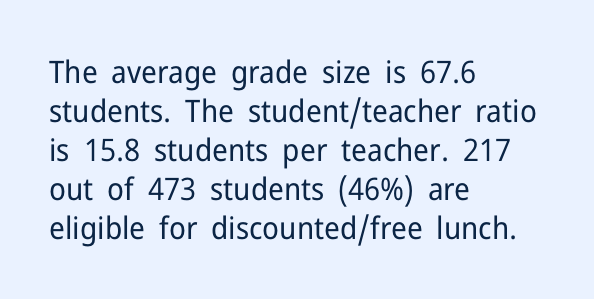
{"serif": "no", "italic": "no", "bold": "no", "weight": "regular", "width": "normal", "stroke_contrast": "low", "x_height": "medium", "monospaced": "no", "underline": "no", "align": "left", "line_spacing": "normal", "line_spacing_ratio": 1.26, "letter_spacing": "normal", "letter_spacing_em": 0.0, "glyph_px": 31}
